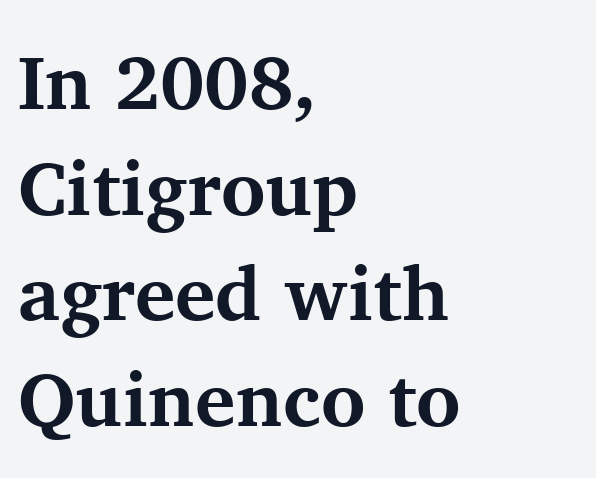
The image shows 76 px bold serif type, upright; set left-aligned, normal line spacing (1.39x), normal letter spacing, not underlined; medium stroke contrast and a medium x-height.
